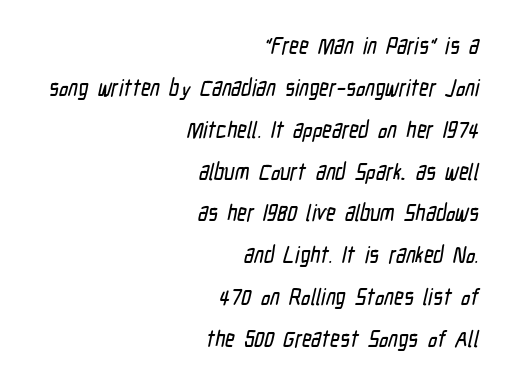
Q: Is the text underlined? A: No.
Q: How is the paragraph aligned? A: Right-aligned.
Q: Is the spacing between letters normal or unusually wide? A: Normal.
